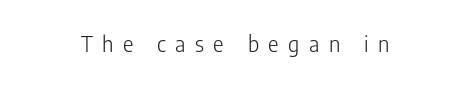
The image shows 22 px text type, upright; set centered, unusually wide letter spacing (+0.43 em), not underlined.
